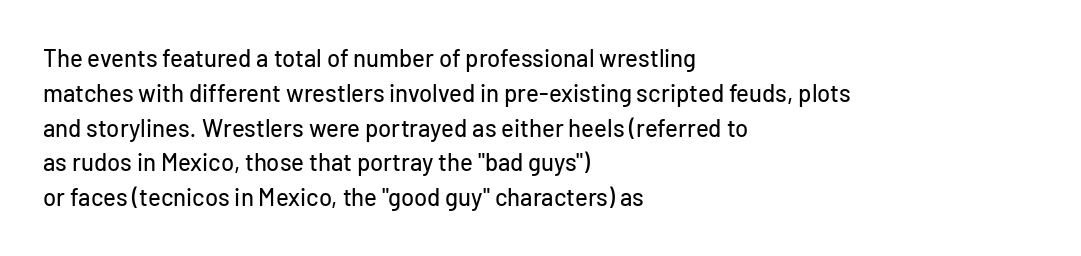
The image shows 24 px text type, upright; set left-aligned, normal line spacing (1.45x), normal letter spacing, not underlined.
